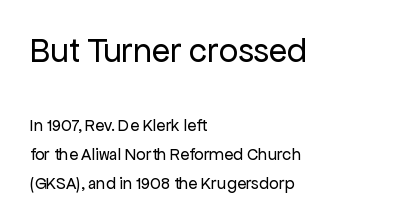
The image shows 34 px regular-weight sans-serif type, upright; set left-aligned, normal line spacing (1.7x), normal letter spacing, not underlined; the first (top) block is 2.0x larger; low stroke contrast and a medium x-height.
